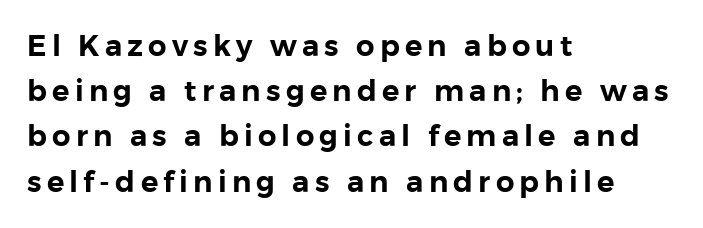
{"serif": "no", "italic": "no", "width": "normal", "stroke_contrast": "low", "x_height": "medium", "monospaced": "no", "underline": "no", "align": "left", "line_spacing": "normal", "line_spacing_ratio": 1.56, "glyph_px": 29}
